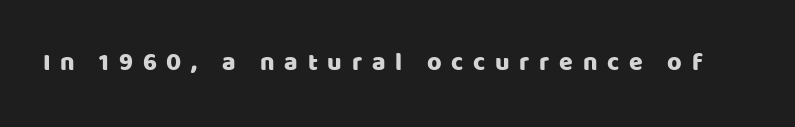
The image shows 25 px text type, upright; set unusually wide letter spacing (+0.39 em), not underlined.
